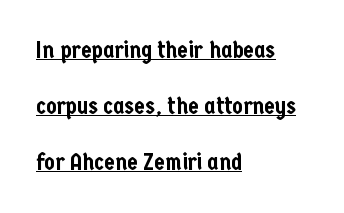
Q: Is the text italic (slanted)? A: No, it is upright.
Q: Is the text underlined? A: Yes.
Q: How is the paragraph aligned? A: Left-aligned.
Q: Is the spacing between letters normal or unusually wide? A: Normal.
Q: Is the spacing between lines tight, normal or loose? A: Loose.
